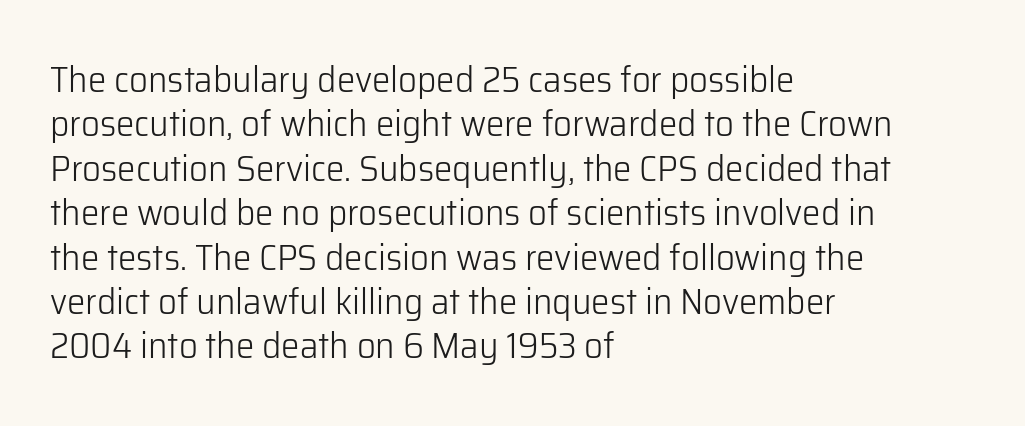
{"serif": "no", "italic": "no", "bold": "no", "weight": "light", "width": "normal", "stroke_contrast": "low", "x_height": "medium", "monospaced": "no", "underline": "no", "align": "left", "line_spacing_ratio": 1.2, "letter_spacing": "normal", "letter_spacing_em": 0.0, "glyph_px": 37}
